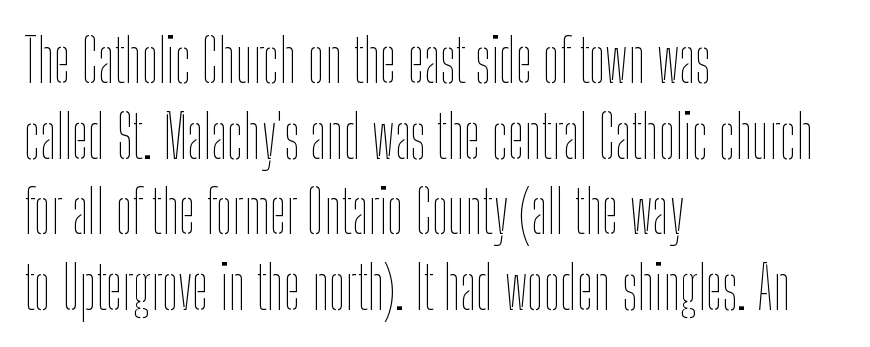
The image shows 59 px thin, condensed type, upright; set left-aligned, normal line spacing (1.28x), normal letter spacing, not underlined; low stroke contrast and a medium x-height.
